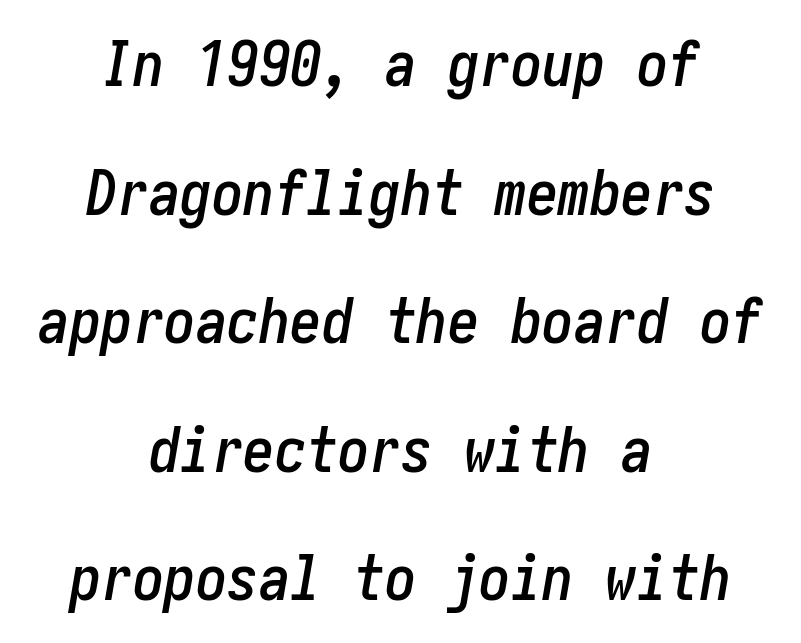
{"italic": "yes", "lean": "right", "slant_degrees": 10, "width": "condensed", "stroke_contrast": "low", "x_height": "medium", "underline": "no", "align": "center", "line_spacing": "loose", "line_spacing_ratio": 2.04, "letter_spacing": "normal", "letter_spacing_em": 0.0, "glyph_px": 63}
